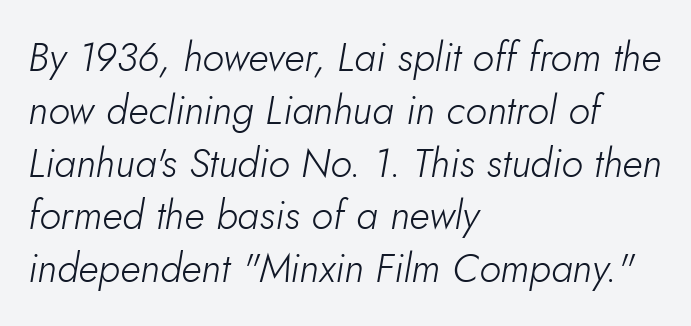
The passage shown has conventional tracking throughout. Is the type heavy? It reads as light-to-regular instead. The ragged edge is on the right, which tells us the setting is flush left. The rendering uses natural spacing where letterforms have individual widths. Looking at the ascenders, they clearly lean. Compared with typical paragraphs, the rows here are spaced about the same.
